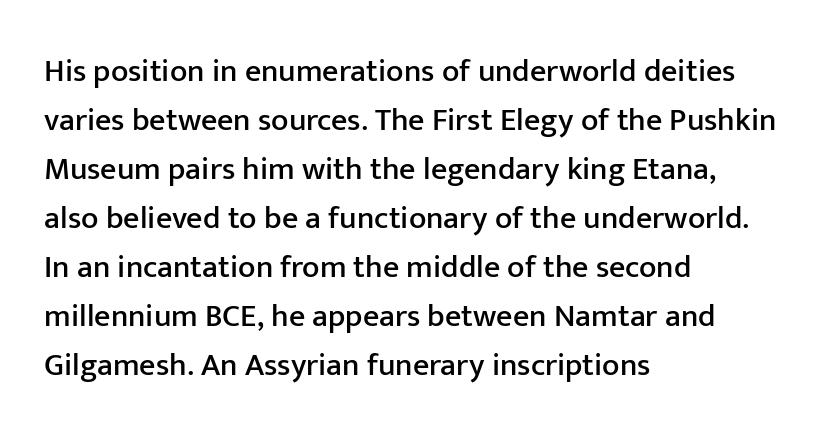
{"serif": "no", "italic": "no", "width": "normal", "stroke_contrast": "low", "x_height": "medium", "monospaced": "no", "underline": "no", "align": "left", "line_spacing": "normal", "line_spacing_ratio": 1.53, "letter_spacing": "normal", "letter_spacing_em": 0.0, "glyph_px": 32}
